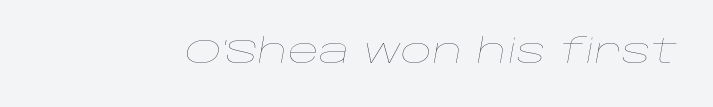
{"italic": "yes", "lean": "right", "slant_degrees": 10, "bold": "no", "weight": "thin", "width": "wide", "stroke_contrast": "low", "x_height": "large", "monospaced": "no", "underline": "no", "letter_spacing": "normal", "letter_spacing_em": 0.0, "glyph_px": 34}
